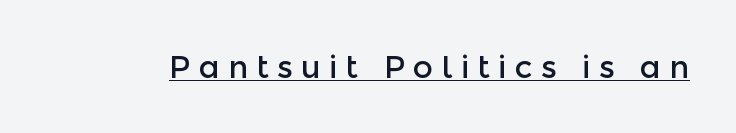
Underlining? Definitely there. The passage shown has open, widely tracked lettering throughout. The letters advance in unequal steps, a hallmark of proportional type. Notice how the stems are strictly vertical — no italics here. The font family rendered here belongs to the sans-serif group.
